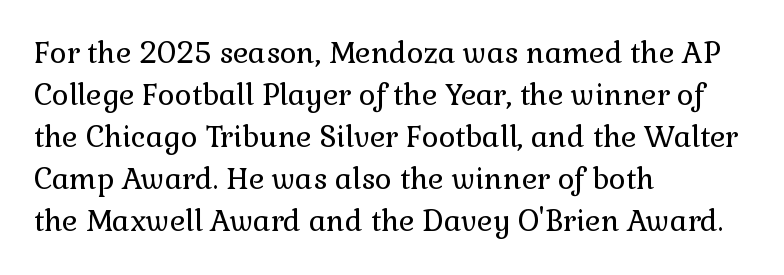
Q: Is the text bold? A: No.
Q: Is the text italic (slanted)? A: No, it is upright.
Q: Is the typeface a serif or a sans-serif typeface? A: Serif.
Q: Is the text underlined? A: No.
Q: How is the paragraph aligned? A: Left-aligned.
Q: Is the spacing between letters normal or unusually wide? A: Normal.
Q: Is the spacing between lines tight, normal or loose? A: Normal.
Q: Width (condensed, normal, or wide)? A: Normal.
Q: Stroke contrast? A: Low.
Q: x-height? A: Medium.
Q: Monospaced? A: No.
